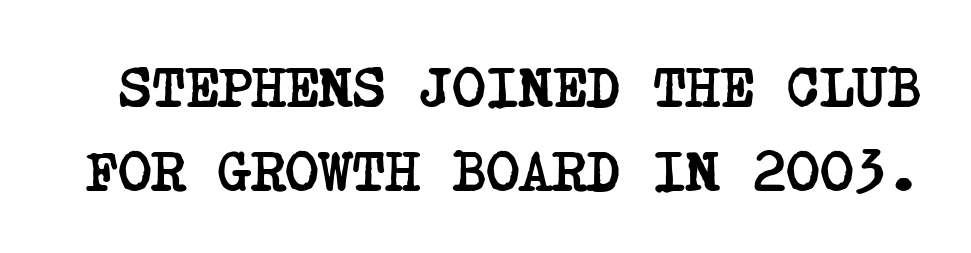
{"serif": "yes", "bold": "yes", "weight": "semibold", "width": "condensed", "stroke_contrast": "low", "x_height": "large", "underline": "no", "line_spacing": "normal", "line_spacing_ratio": 1.48, "letter_spacing": "normal", "letter_spacing_em": 0.0, "glyph_px": 57}
